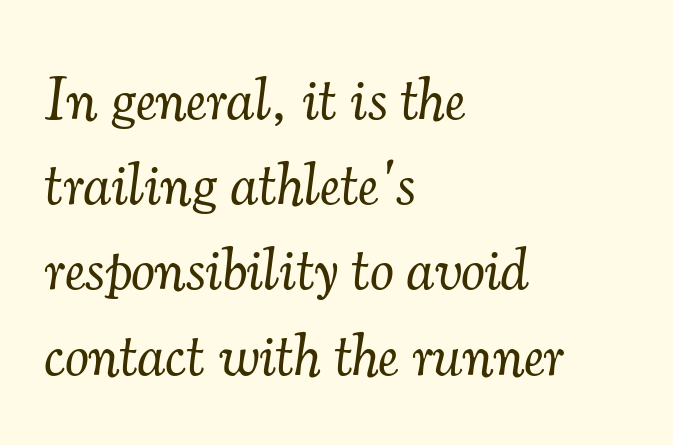
The image shows 60 px light serif type, italic (leaning right); set left-aligned, normal line spacing (1.42x), normal letter spacing, not underlined; medium stroke contrast and a small x-height.
